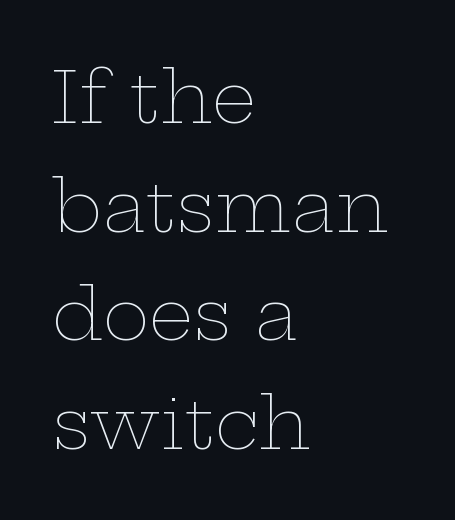
How are the letters spaced? Ordinarily, with no added tracking. One-word summary of the alignment: left. Nobody drew a line under any word here. When letters stand straight like this, we call the style roman or upright. The font sits on the lighter half of the weight spectrum, regular included.
